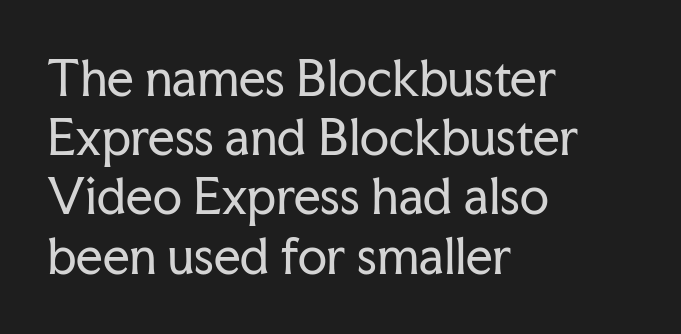
The image shows 47 px regular-weight serif type, upright; set left-aligned, normal line spacing (1.26x), normal letter spacing, not underlined; low stroke contrast and a medium x-height.
